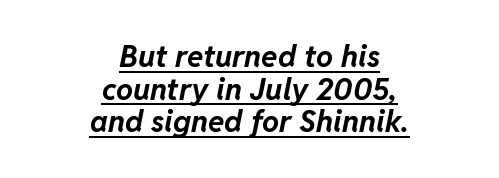
Q: Is the text bold? A: Yes.
Q: Is the text italic (slanted)? A: Yes, it leans right by about 11 degrees.
Q: Is the text underlined? A: Yes.
Q: How is the paragraph aligned? A: Centered.
Q: Is the spacing between letters normal or unusually wide? A: Normal.
Q: Is the spacing between lines tight, normal or loose? A: Tight.
Q: Width (condensed, normal, or wide)? A: Normal.
Q: Stroke contrast? A: Low.
Q: x-height? A: Medium.
Q: Monospaced? A: No.
